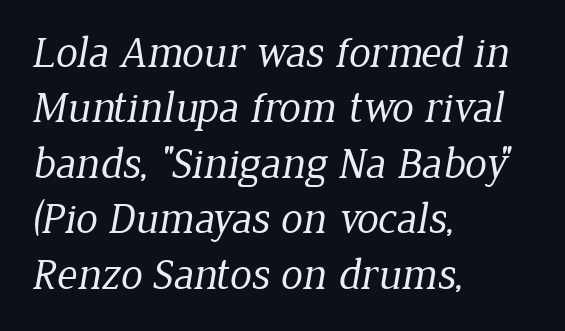
Default kerning and tracking; the words read as compact shapes. Line starts are locked; line ends wander. A typesetter would call this proportional, since set widths differ per character. The font sits on the lighter half of the weight spectrum, regular included. Each row of text sits above clean, open space.
